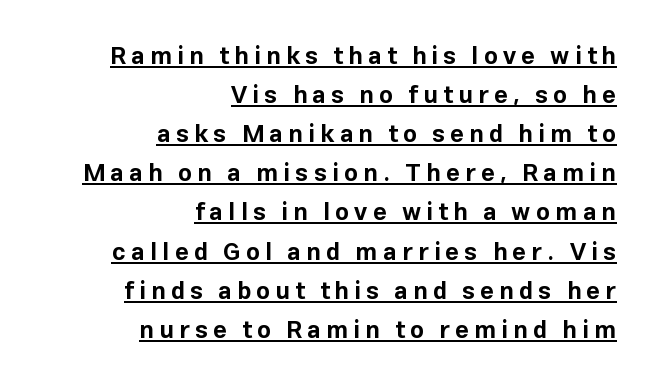
Posture: straight, roman, zero tilt. Check the space under the baseline: a stroke is drawn there. Interline gaps are of average width in this sample. Compared with typical body copy, the letter spacing here is much looser. As a designer I'd log this as weight 700, bold.
